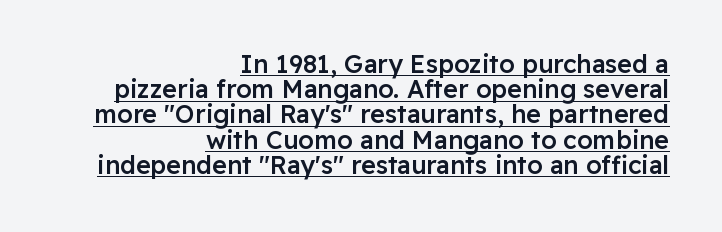
Q: Is the text bold? A: Semi-bold.
Q: Is the text italic (slanted)? A: No, it is upright.
Q: Is the text underlined? A: Yes.
Q: How is the paragraph aligned? A: Right-aligned.
Q: Is the spacing between letters normal or unusually wide? A: Normal.
Q: Is the spacing between lines tight, normal or loose? A: Tight.
